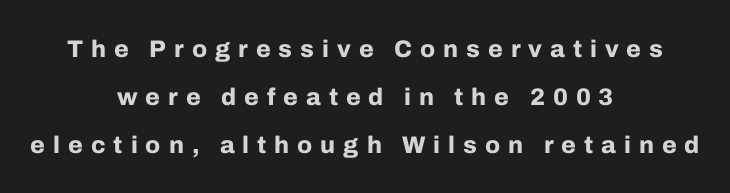
{"italic": "no", "bold": "yes", "underline": "no", "align": "center", "line_spacing": "loose", "line_spacing_ratio": 2.0, "letter_spacing": "wide", "letter_spacing_em": 0.33, "glyph_px": 24}
